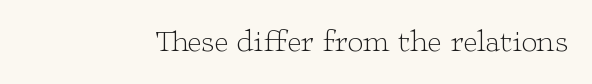
The line texture is even and compact thanks to regular tracking. The weight would be labelled regular, book, light, or lighter still. Little horizontal feet cap the strokes, marking this as serif type. Check the space under the baseline: it is left empty. Nope, not italic — everything's standing straight. Each letter keeps its own natural width here, so spacing adapts to shape.
